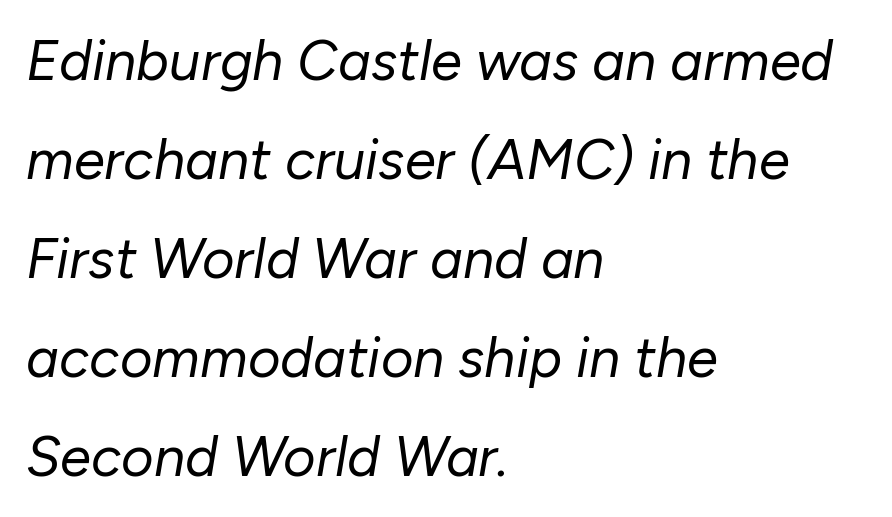
{"italic": "yes", "lean": "right", "slant_degrees": 10, "bold": "no", "weight": "regular", "width": "normal", "stroke_contrast": "low", "x_height": "medium", "monospaced": "no", "underline": "no", "align": "left", "line_spacing_ratio": 1.77, "letter_spacing": "normal", "letter_spacing_em": 0.0, "glyph_px": 56}
